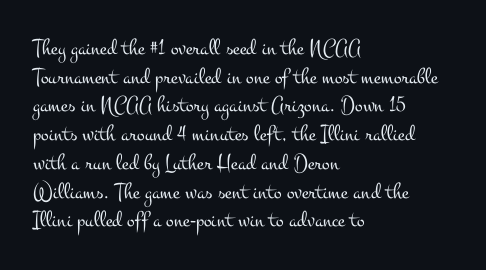
{"bold": "no", "underline": "no", "align": "left", "line_spacing": "normal", "line_spacing_ratio": 1.25, "letter_spacing": "normal", "letter_spacing_em": 0.0, "glyph_px": 23}
